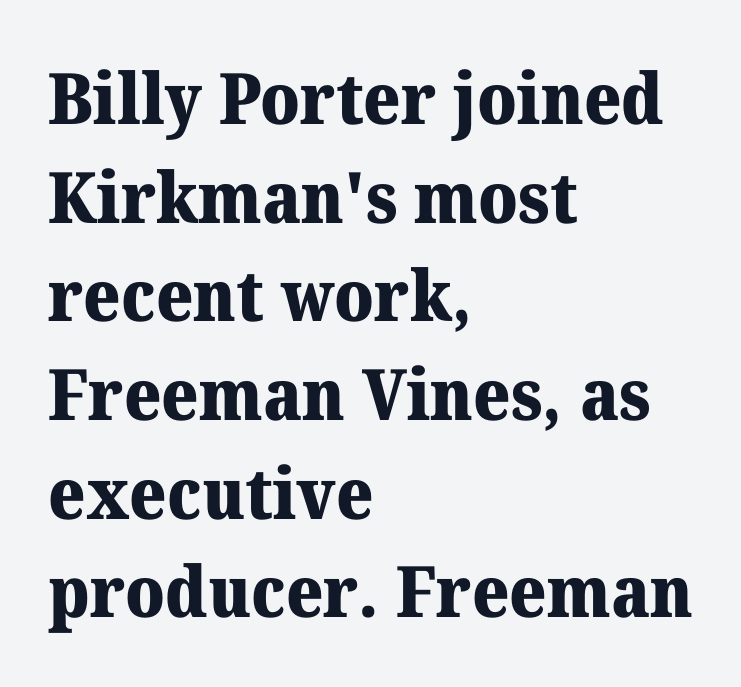
These lines carry a lot of weight — the face is fully bold. This rendering uses left alignment, leaving the right contour irregular. Are there feet on the stems? There are — it's a serif. These lines were composed using upright roman letters.
